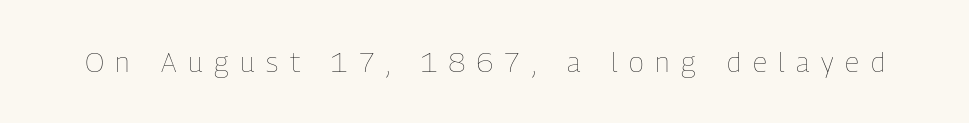
The image shows 28 px thin, condensed type, upright; set unusually wide letter spacing (+0.42 em), not underlined; low stroke contrast and a medium x-height.
